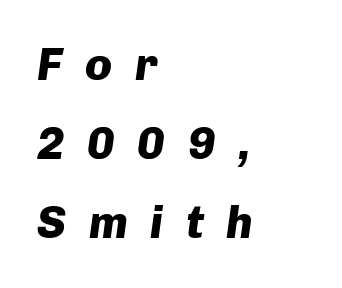
The image shows 45 px heavy type, italic (leaning right); set left-aligned, line spacing 1.76x, unusually wide letter spacing (+0.5 em), not underlined; low stroke contrast and a medium x-height.
